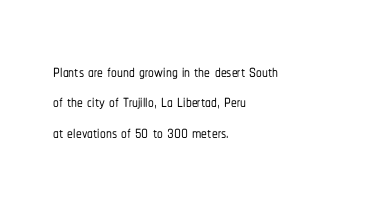
{"italic": "no", "underline": "no", "align": "left", "line_spacing": "normal", "line_spacing_ratio": 1.32, "letter_spacing": "normal", "letter_spacing_em": 0.0, "glyph_px": 23}
